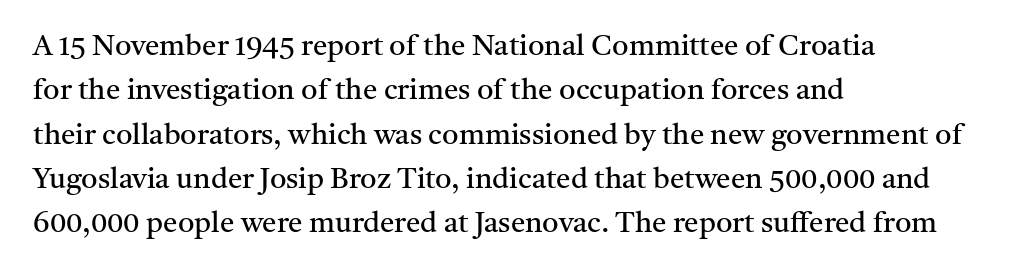
Q: Is the text bold? A: No.
Q: Is the text italic (slanted)? A: No, it is upright.
Q: Is the typeface a serif or a sans-serif typeface? A: Serif.
Q: Is the text underlined? A: No.
Q: How is the paragraph aligned? A: Left-aligned.
Q: Is the spacing between letters normal or unusually wide? A: Normal.
Q: Is the spacing between lines tight, normal or loose? A: Normal.
Q: Width (condensed, normal, or wide)? A: Normal.
Q: Stroke contrast? A: Medium.
Q: x-height? A: Medium.
Q: Monospaced? A: No.
